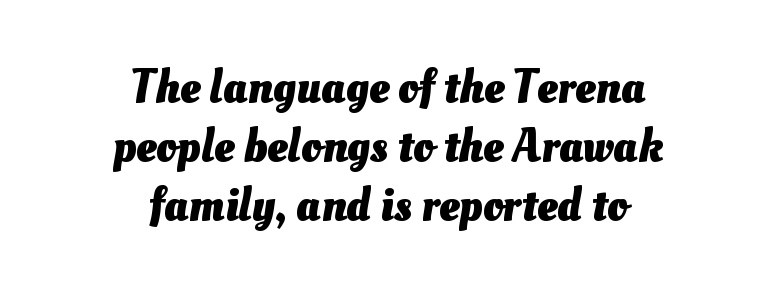
Q: Is the text bold? A: Yes.
Q: Is the text underlined? A: No.
Q: How is the paragraph aligned? A: Centered.
Q: Is the spacing between letters normal or unusually wide? A: Normal.
Q: Is the spacing between lines tight, normal or loose? A: Normal.
Q: Width (condensed, normal, or wide)? A: Normal.
Q: Stroke contrast? A: Medium.
Q: x-height? A: Small.
Q: Monospaced? A: No.
